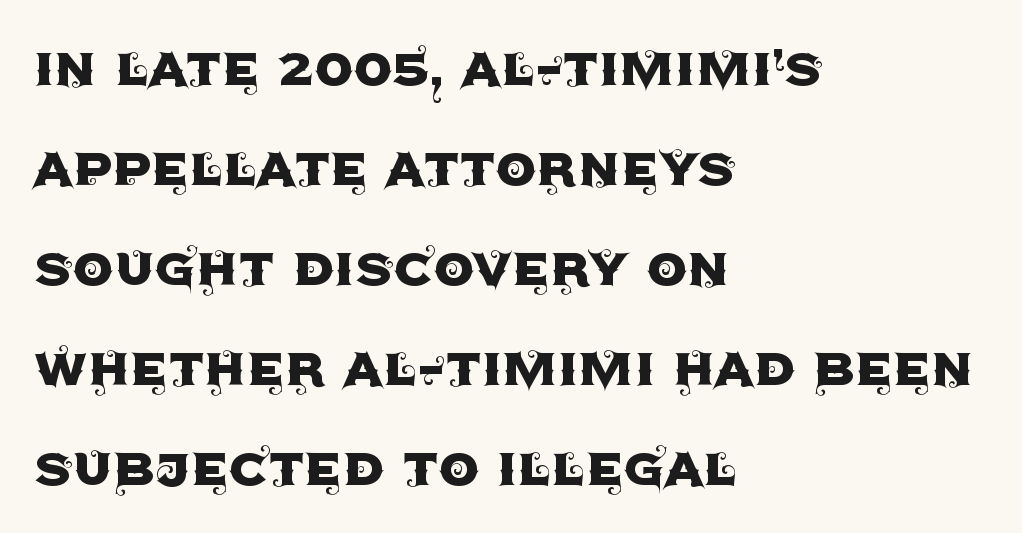
The image shows 65 px sans-serif type, upright; set left-aligned, normal line spacing (1.54x), normal letter spacing, not underlined; a large x-height.
